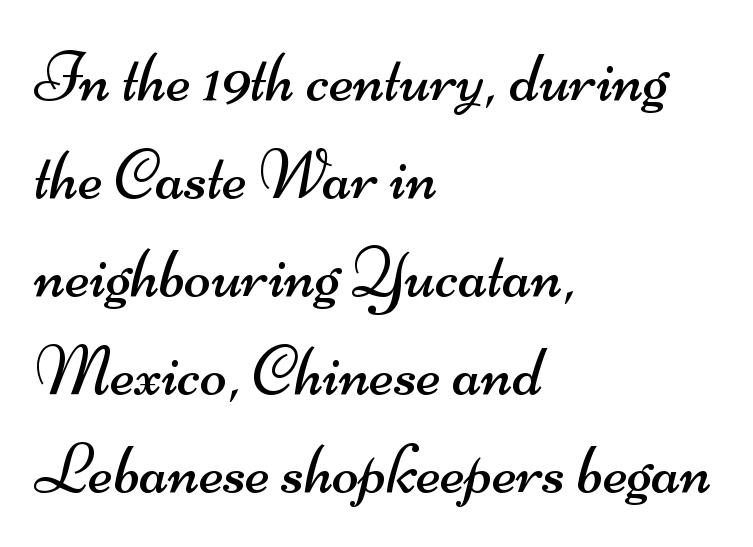
Q: Is the text bold? A: No.
Q: Is the typeface a serif or a sans-serif typeface? A: Sans-serif.
Q: Is the text underlined? A: No.
Q: How is the paragraph aligned? A: Left-aligned.
Q: Is the spacing between letters normal or unusually wide? A: Normal.
Q: Is the spacing between lines tight, normal or loose? A: Normal.
Q: Width (condensed, normal, or wide)? A: Wide.
Q: Stroke contrast? A: Medium.
Q: x-height? A: Small.
Q: Monospaced? A: No.
